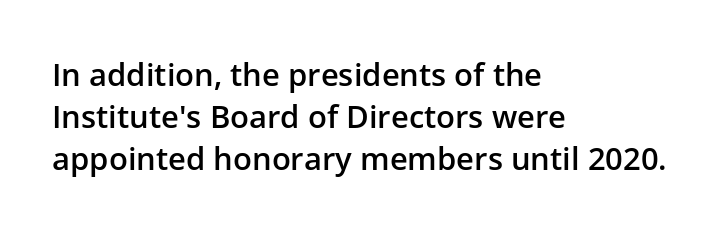
Q: Is the text bold? A: Semi-bold.
Q: Is the text italic (slanted)? A: No, it is upright.
Q: Is the typeface a serif or a sans-serif typeface? A: Sans-serif.
Q: Is the text underlined? A: No.
Q: How is the paragraph aligned? A: Left-aligned.
Q: Is the spacing between letters normal or unusually wide? A: Normal.
Q: Is the spacing between lines tight, normal or loose? A: Normal.
Q: Width (condensed, normal, or wide)? A: Normal.
Q: Stroke contrast? A: Low.
Q: x-height? A: Medium.
Q: Monospaced? A: No.
